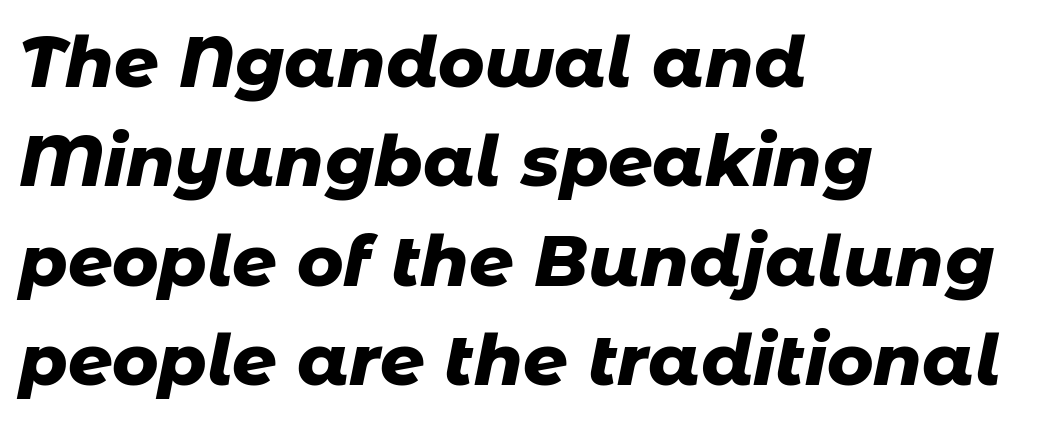
Q: Is the text bold? A: Yes.
Q: Is the text italic (slanted)? A: Yes, it leans right by about 11 degrees.
Q: Is the text underlined? A: No.
Q: How is the paragraph aligned? A: Left-aligned.
Q: Is the spacing between letters normal or unusually wide? A: Normal.
Q: Is the spacing between lines tight, normal or loose? A: Normal.
Q: Width (condensed, normal, or wide)? A: Normal.
Q: Stroke contrast? A: Low.
Q: x-height? A: Medium.
Q: Monospaced? A: No.
